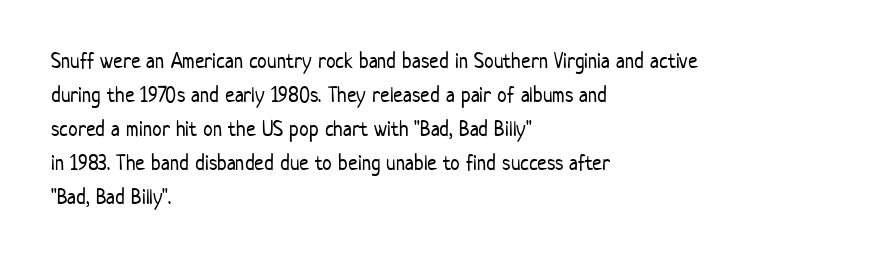
Caption: multi-line text, flush left, ragged right. Rendered with straight, roman letterforms. Beneath every word, the page is bare. Weight: not bold — regular or lighter. Nobody touched the tracking dial on this one. Vertically, the passage feels balanced, rows spaced as you'd expect.
